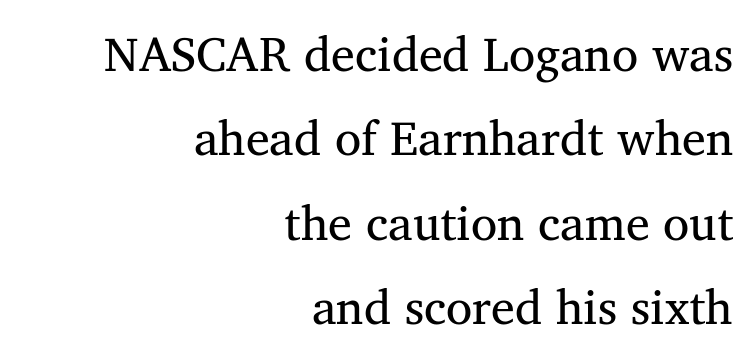
Q: Is the text bold? A: No.
Q: Is the text italic (slanted)? A: No, it is upright.
Q: Is the typeface a serif or a sans-serif typeface? A: Serif.
Q: Is the text underlined? A: No.
Q: How is the paragraph aligned? A: Right-aligned.
Q: Is the spacing between letters normal or unusually wide? A: Normal.
Q: Width (condensed, normal, or wide)? A: Normal.
Q: Stroke contrast? A: Medium.
Q: x-height? A: Medium.
Q: Monospaced? A: No.
